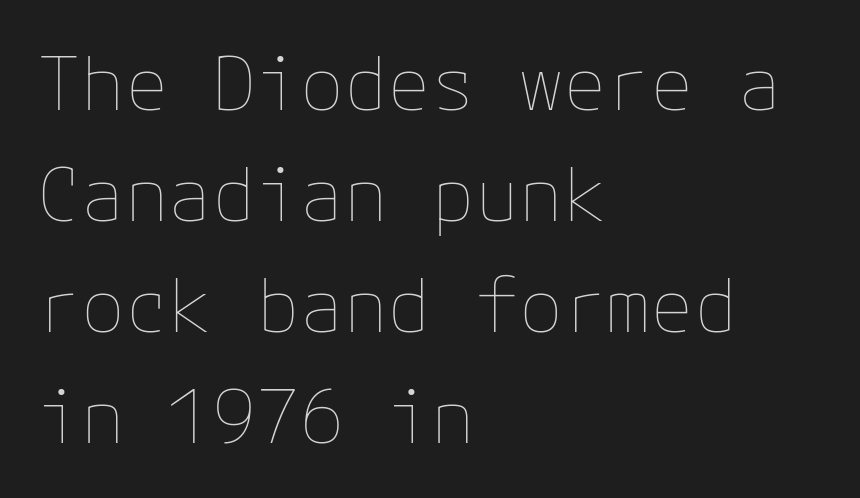
The image shows 73 px thin type, upright; set left-aligned, normal line spacing (1.52x), normal letter spacing, not underlined; low stroke contrast and a medium x-height.
